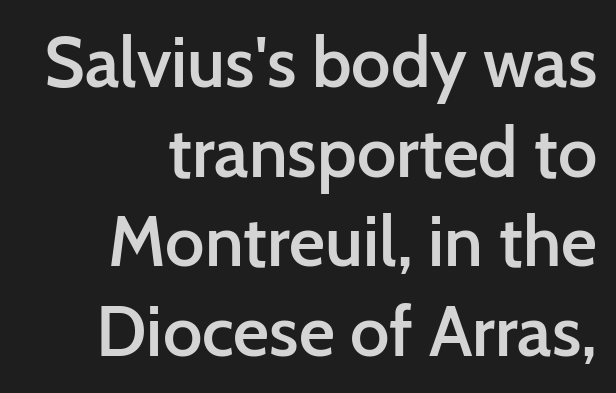
Q: Is the text bold? A: Semi-bold.
Q: Is the text italic (slanted)? A: No, it is upright.
Q: Is the typeface a serif or a sans-serif typeface? A: Sans-serif.
Q: Is the text underlined? A: No.
Q: How is the paragraph aligned? A: Right-aligned.
Q: Is the spacing between letters normal or unusually wide? A: Normal.
Q: Is the spacing between lines tight, normal or loose? A: Normal.
Q: Width (condensed, normal, or wide)? A: Normal.
Q: Stroke contrast? A: Low.
Q: x-height? A: Medium.
Q: Monospaced? A: No.
